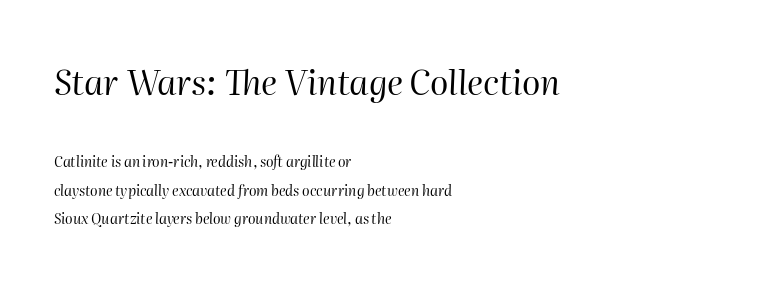
{"italic": "yes", "lean": "right", "slant_degrees": 2, "bold": "no", "weight": "regular", "width": "normal", "stroke_contrast": "high", "x_height": "medium", "monospaced": "no", "underline": "no", "align": "left", "line_spacing": "loose", "line_spacing_ratio": 2.03, "letter_spacing": "normal", "letter_spacing_em": 0.0, "larger_block": "first", "size_ratio": 2.43, "glyph_px": 34}
